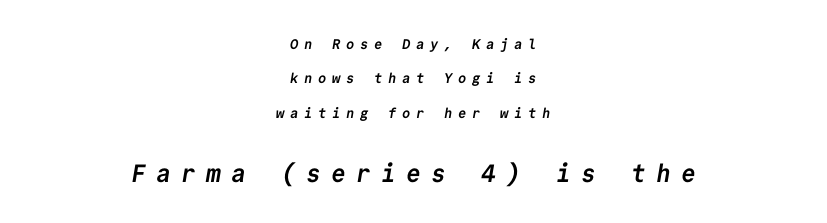
Q: Is the text bold? A: Yes.
Q: Is the text underlined? A: No.
Q: How is the paragraph aligned? A: Centered.
Q: Is the spacing between letters normal or unusually wide? A: Unusually wide.
Q: Is the spacing between lines tight, normal or loose? A: Loose.
Q: Which block of text is set in a larger size, the first (top) or the second (bottom)? A: The second (bottom) one.
